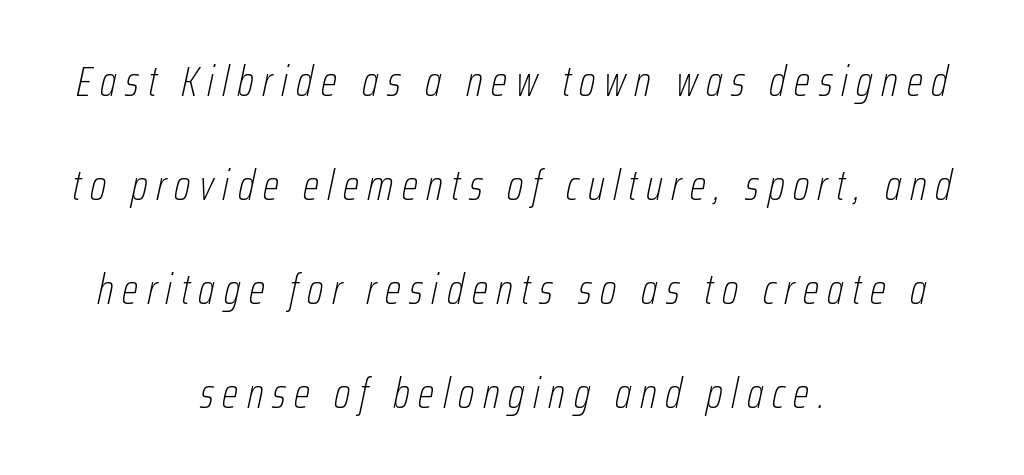
The image shows 43 px thin, condensed type, italic (leaning right); set centered, loose line spacing (2.42x), unusually wide letter spacing (+0.2 em), not underlined; low stroke contrast and a medium x-height.
